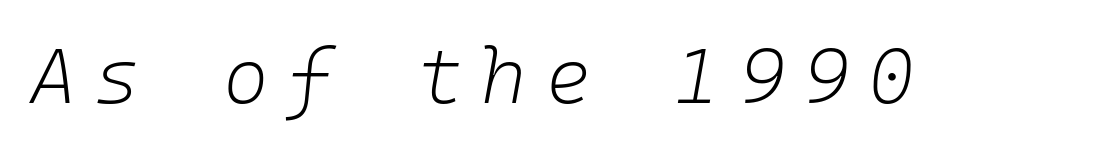
Descenders are the only things crossing below the line. Weight class: somewhere from thin through regular. Does the lettering tilt? It does — this is italic. Letter spacing: wide.
